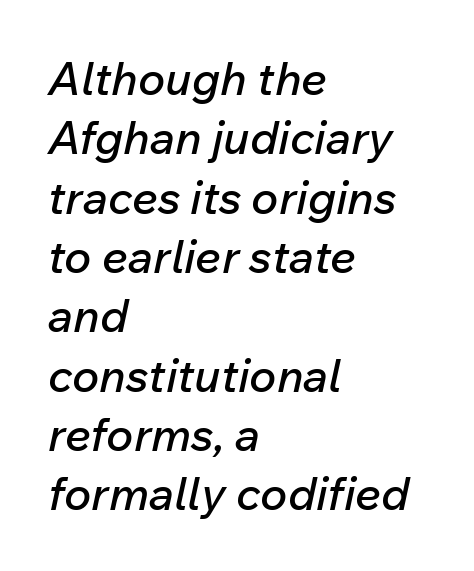
The image shows 46 px text type, italic (leaning right); set left-aligned, normal line spacing (1.29x), normal letter spacing, not underlined; low stroke contrast and a medium x-height.
